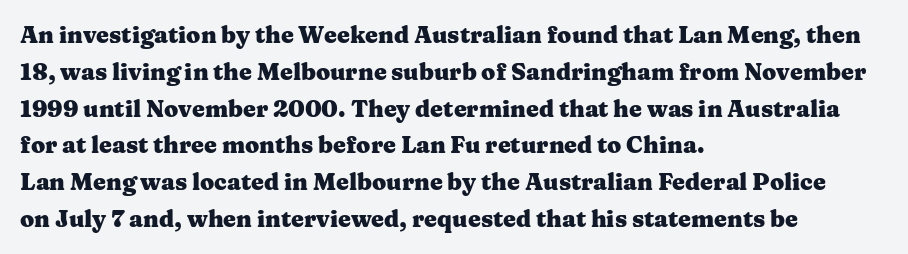
{"italic": "no", "bold": "yes", "underline": "no", "align": "left", "line_spacing": "normal", "line_spacing_ratio": 1.6, "letter_spacing": "normal", "letter_spacing_em": 0.0, "glyph_px": 23}
